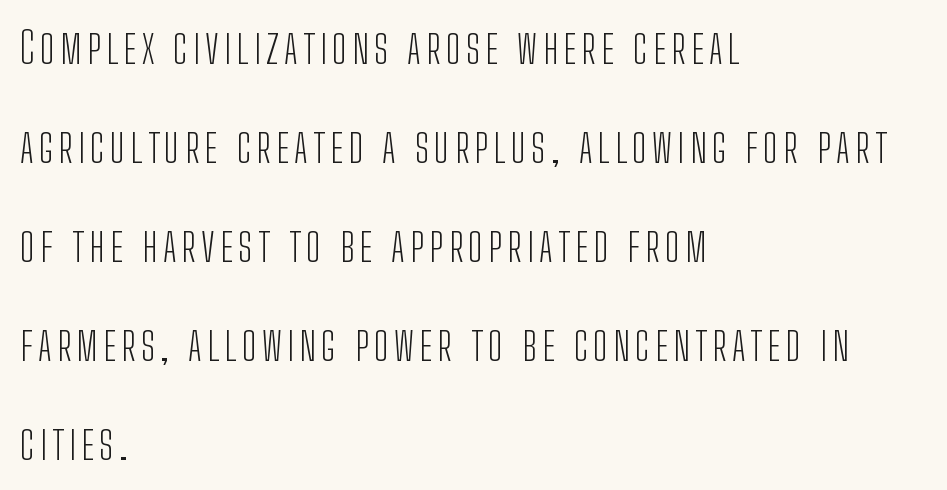
The font sits on the lighter half of the weight spectrum, regular included. It's the straight-up-and-down kind of type. Is this a fixed-width face? No — the glyphs have proportional, varying widths. The type family on display is of the sans-serif kind. Leading: increased. Check under the words: just untouched page.
